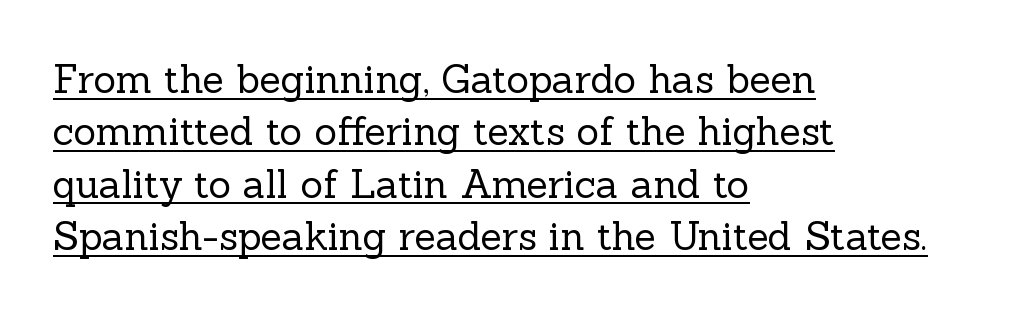
{"serif": "yes", "italic": "no", "bold": "no", "weight": "regular", "width": "normal", "x_height": "medium", "monospaced": "no", "underline": "yes", "align": "left", "line_spacing": "normal", "line_spacing_ratio": 1.34, "letter_spacing": "normal", "letter_spacing_em": 0.0, "glyph_px": 39}
